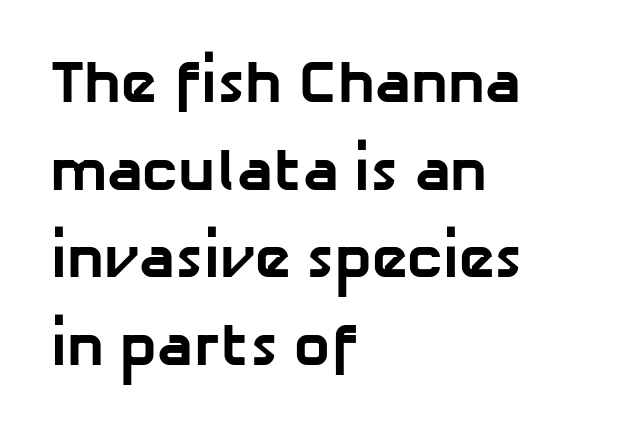
{"serif": "no", "bold": "yes", "weight": "bold", "width": "normal", "stroke_contrast": "low", "x_height": "medium", "monospaced": "no", "underline": "no", "align": "left", "line_spacing": "normal", "line_spacing_ratio": 1.46, "letter_spacing": "normal", "letter_spacing_em": 0.0, "glyph_px": 60}
